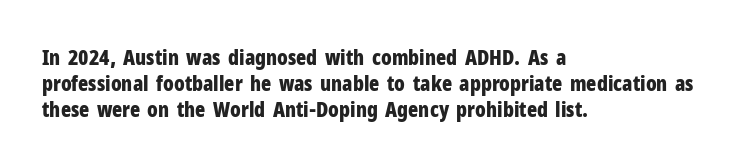
Q: Is the text bold? A: Yes.
Q: Is the text italic (slanted)? A: No, it is upright.
Q: Is the text underlined? A: No.
Q: How is the paragraph aligned? A: Left-aligned.
Q: Is the spacing between letters normal or unusually wide? A: Normal.
